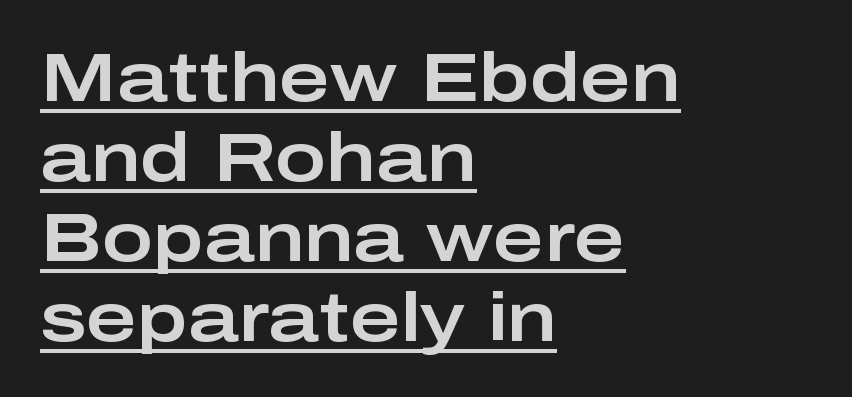
{"serif": "no", "italic": "no", "width": "wide", "stroke_contrast": "low", "x_height": "medium", "monospaced": "no", "underline": "yes", "align": "left", "line_spacing_ratio": 1.16, "letter_spacing": "normal", "letter_spacing_em": 0.0, "glyph_px": 69}
